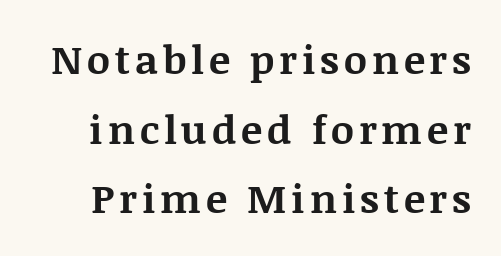
The image shows 40 px bold serif type, upright; set line spacing 1.74x, not underlined; medium stroke contrast and a large x-height.
